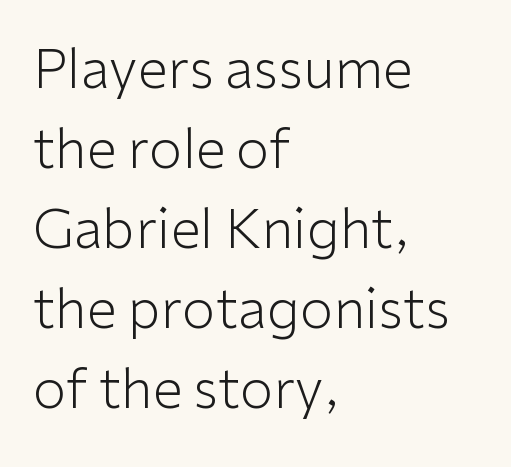
Weight class: somewhere from thin through regular. Note: no serifs on the glyphs. You can tell it's not italic because the verticals are truly vertical. These lines stack with their left ends in a neat column.
